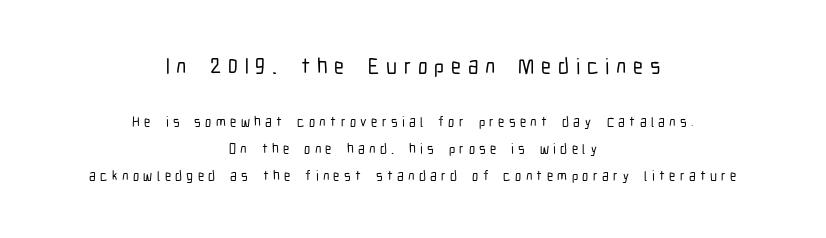
A student would notice the top passage is typeset larger than what follows. Spacing between characters has been opened up far beyond the box default. When letters stand straight like this, we call the style roman or upright. Regarding leading, the lines here are spaced well apart.
